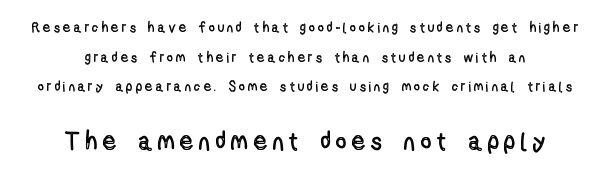
The image shows 25 px text type, upright; set centered, loose line spacing (2.11x), unusually wide letter spacing (+0.25 em), not underlined; the second (bottom) block is 1.79x larger.
